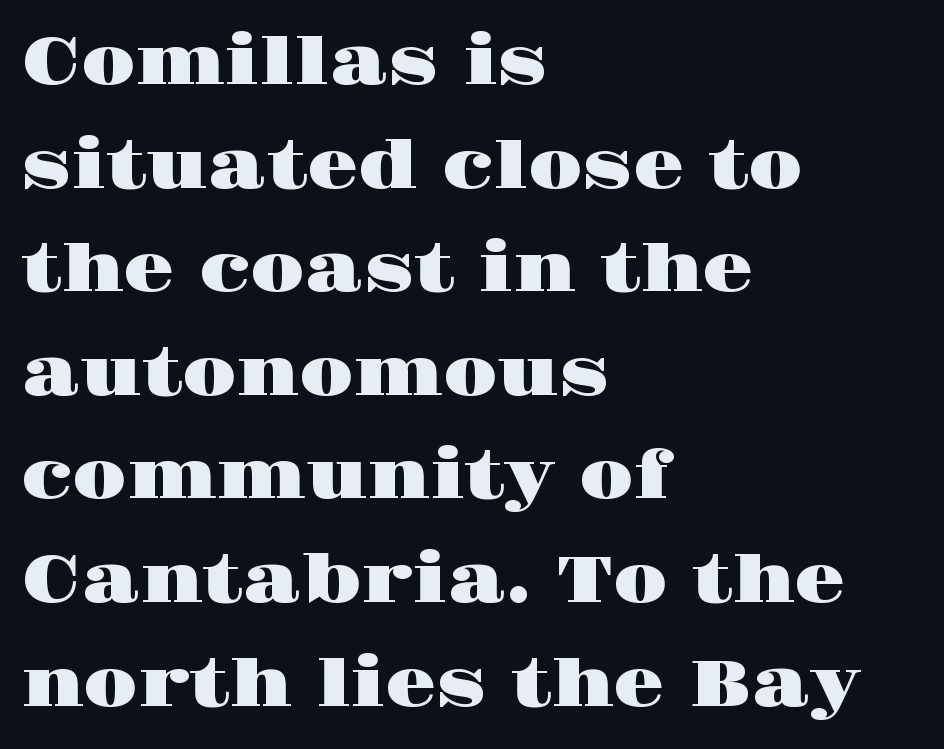
Posture: upright roman. Students, note that the glyphs here touch the page at normal intervals. Which margin do the lines hug? The left one — the right edge is uneven. The type family on display is of the serif kind. Regarding leading, the lines here are spaced in the standard way. The zone under the glyphs is completely vacant.
